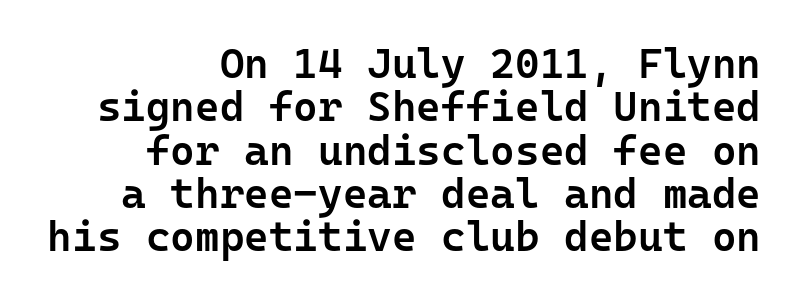
{"serif": "no", "italic": "no", "bold": "semi", "weight": "semibold", "width": "normal", "stroke_contrast": "low", "x_height": "medium", "monospaced": "yes", "underline": "no", "line_spacing": "tight", "line_spacing_ratio": 1.03, "letter_spacing": "normal", "letter_spacing_em": 0.0, "glyph_px": 42}
